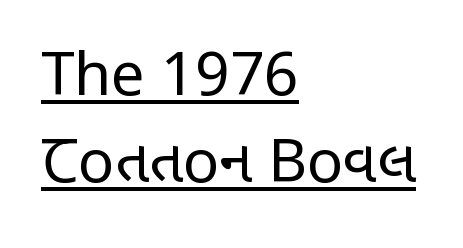
The image shows 60 px regular-weight, condensed sans-serif type, upright; set left-aligned, normal line spacing (1.45x), normal letter spacing, underlined; low stroke contrast and a large x-height.
